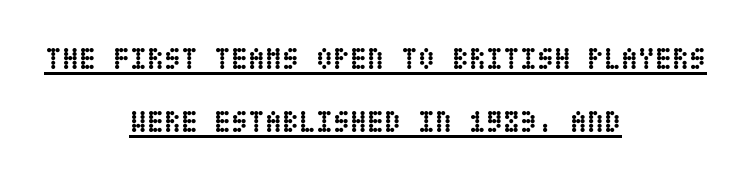
The face used here has the dense, thick strokes of a bold. Line starts and ends both wander, symmetrically. Tracking value appears to be zero — textbook default spacing. A continuous stroke trails under the words, as in a hyperlink. If you drew a line through each stem, it would be perfectly vertical. Horizontal bands of white between lines are thick stripes.
